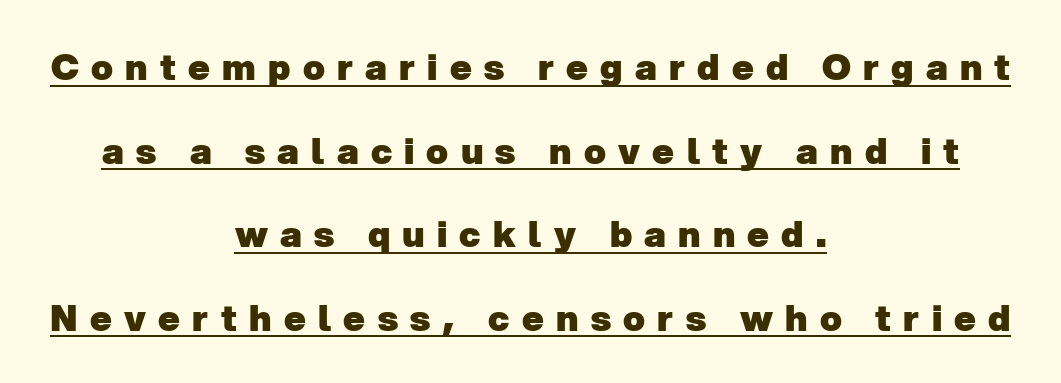
Q: Is the text bold? A: Yes.
Q: Is the typeface a serif or a sans-serif typeface? A: Sans-serif.
Q: Is the text underlined? A: Yes.
Q: How is the paragraph aligned? A: Centered.
Q: Is the spacing between letters normal or unusually wide? A: Unusually wide.
Q: Is the spacing between lines tight, normal or loose? A: Loose.
Q: Width (condensed, normal, or wide)? A: Normal.
Q: Stroke contrast? A: Low.
Q: x-height? A: Medium.
Q: Monospaced? A: No.
